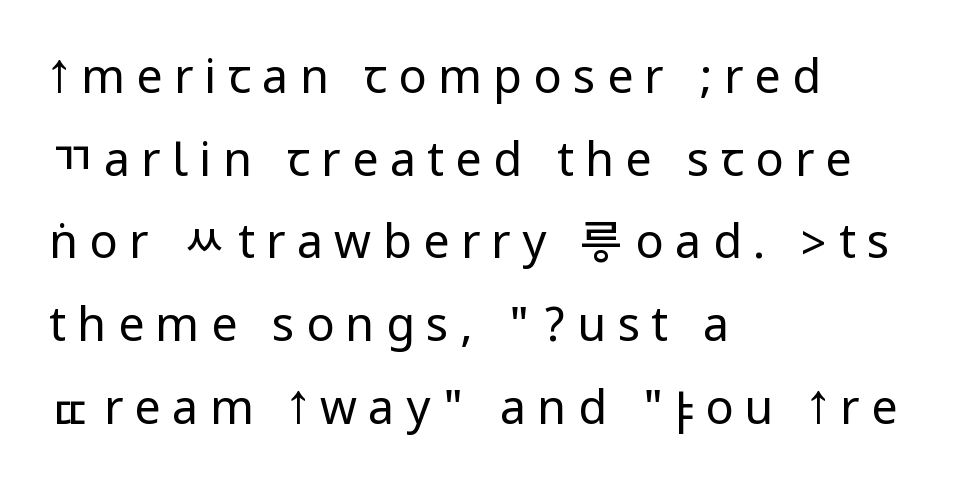
{"serif": "no", "italic": "no", "bold": "no", "weight": "regular", "width": "condensed", "stroke_contrast": "low", "underline": "no", "align": "left", "line_spacing_ratio": 1.76, "letter_spacing": "wide", "letter_spacing_em": 0.24, "glyph_px": 47}
